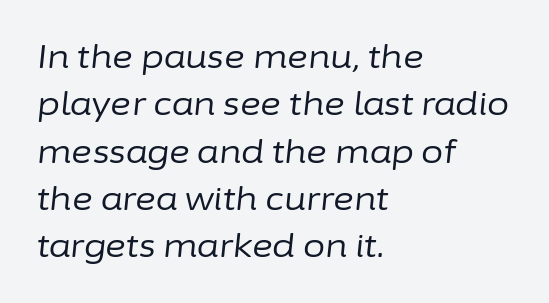
The image shows 32 px regular-weight type, italic (leaning right); set left-aligned, normal line spacing (1.48x), normal letter spacing, not underlined; low stroke contrast and a medium x-height.
